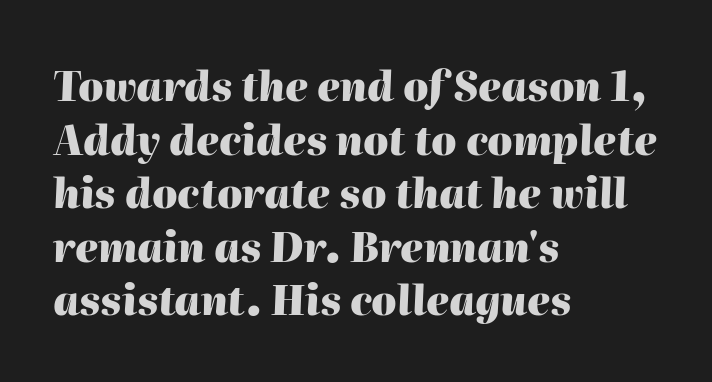
Q: Is the text bold? A: Yes.
Q: Is the text italic (slanted)? A: Yes, it leans right by about 2 degrees.
Q: Is the text underlined? A: No.
Q: How is the paragraph aligned? A: Left-aligned.
Q: Is the spacing between letters normal or unusually wide? A: Normal.
Q: Is the spacing between lines tight, normal or loose? A: Normal.
Q: Width (condensed, normal, or wide)? A: Normal.
Q: Stroke contrast? A: High.
Q: x-height? A: Medium.
Q: Monospaced? A: No.
